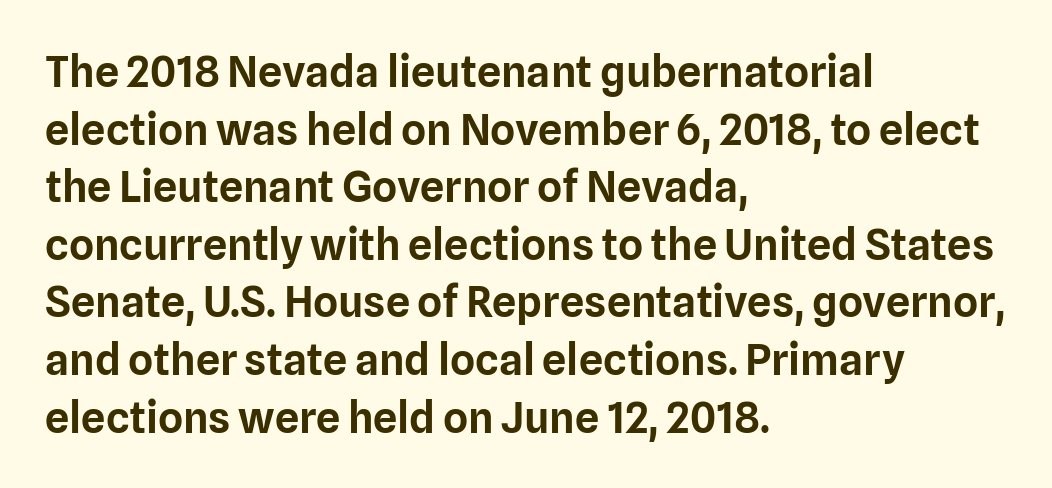
{"serif": "no", "italic": "no", "width": "normal", "stroke_contrast": "low", "x_height": "medium", "monospaced": "no", "underline": "no", "align": "left", "line_spacing": "normal", "line_spacing_ratio": 1.34, "letter_spacing": "normal", "letter_spacing_em": 0.0, "glyph_px": 43}
